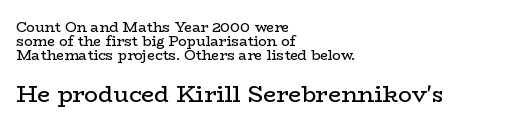
{"italic": "no", "bold": "no", "underline": "no", "align": "left", "line_spacing": "tight", "line_spacing_ratio": 1.0, "letter_spacing": "normal", "letter_spacing_em": 0.0, "larger_block": "second", "size_ratio": 1.64, "glyph_px": 23}
